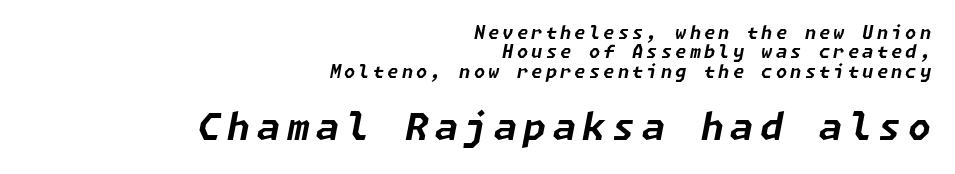
The image shows 37 px bold type, italic (leaning right); set right-aligned, tight line spacing (1.07x), not underlined; the second (bottom) block is 2.06x larger; low stroke contrast and a medium x-height.
